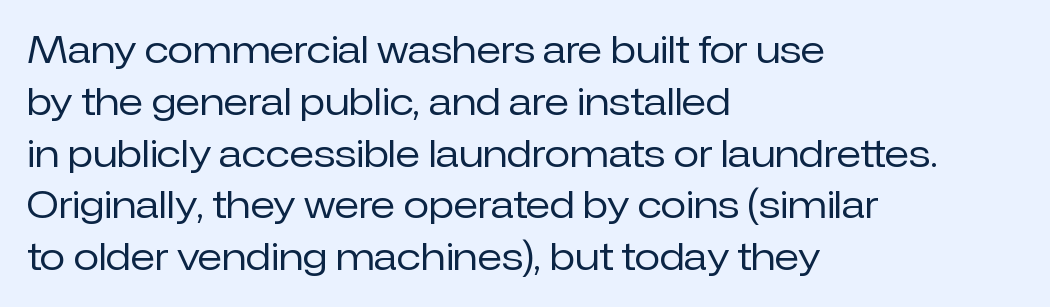
Q: Is the text bold? A: No.
Q: Is the text italic (slanted)? A: No, it is upright.
Q: Is the typeface a serif or a sans-serif typeface? A: Sans-serif.
Q: Is the text underlined? A: No.
Q: How is the paragraph aligned? A: Left-aligned.
Q: Is the spacing between letters normal or unusually wide? A: Normal.
Q: Is the spacing between lines tight, normal or loose? A: Normal.
Q: Width (condensed, normal, or wide)? A: Normal.
Q: Stroke contrast? A: Low.
Q: x-height? A: Medium.
Q: Monospaced? A: No.
